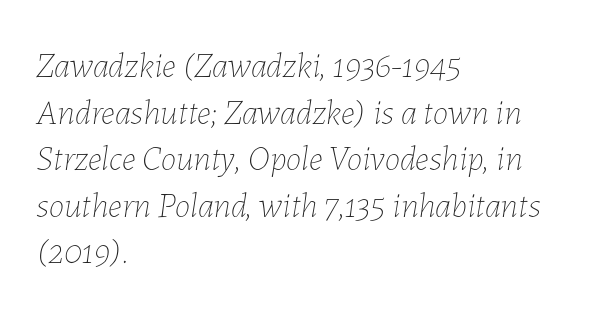
The image shows 35 px thin type, italic (leaning right); set left-aligned, normal line spacing (1.33x), normal letter spacing, not underlined; low stroke contrast and a medium x-height.
